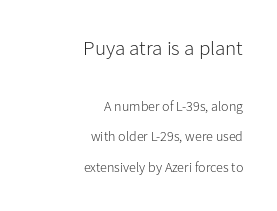
{"italic": "no", "bold": "no", "underline": "no", "align": "right", "line_spacing": "loose", "line_spacing_ratio": 2.19, "letter_spacing": "normal", "letter_spacing_em": 0.0, "larger_block": "first", "size_ratio": 1.5, "glyph_px": 21}
